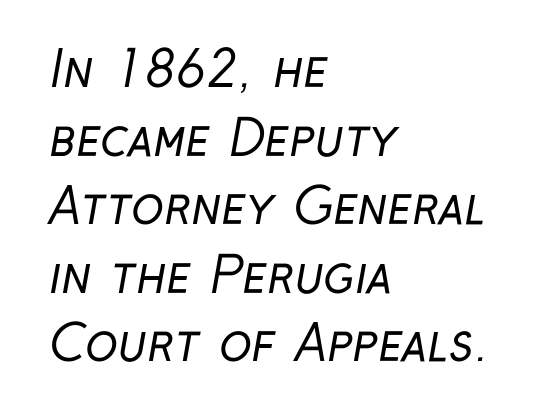
The gap between lines stays unmarked. Examine the stroke ends and you'll find no serifs. The cut favours lightness, reaching ordinary text weight at its darkest. Honestly, the row spacing looks completely unremarkable.
